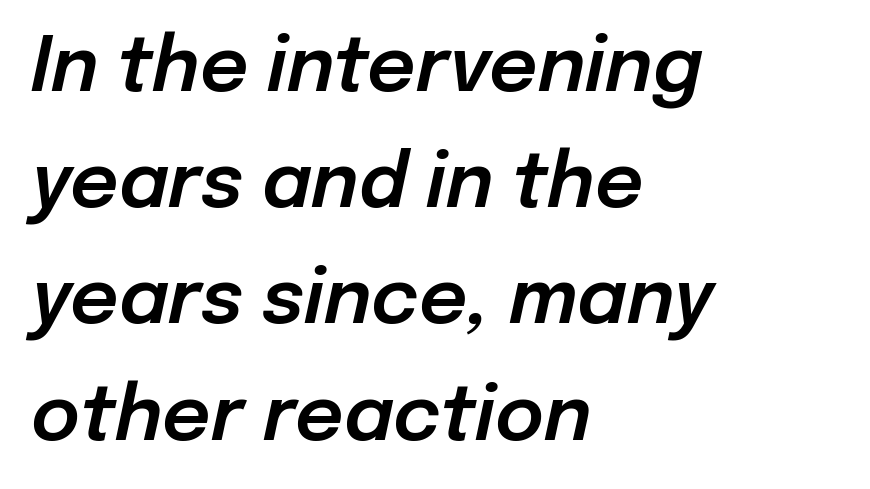
The image shows 75 px text type, italic (leaning right); set left-aligned, normal line spacing (1.55x), normal letter spacing, not underlined; low stroke contrast and a medium x-height.
